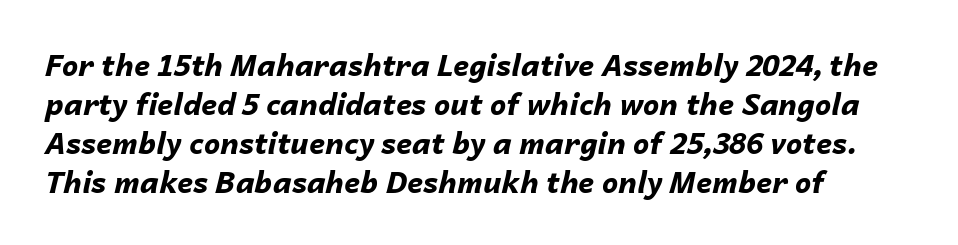
Q: Is the text bold? A: Yes.
Q: Is the text italic (slanted)? A: Yes, it leans right by about 14 degrees.
Q: Is the text underlined? A: No.
Q: How is the paragraph aligned? A: Left-aligned.
Q: Is the spacing between letters normal or unusually wide? A: Normal.
Q: Is the spacing between lines tight, normal or loose? A: Normal.
Q: Width (condensed, normal, or wide)? A: Normal.
Q: Stroke contrast? A: Low.
Q: x-height? A: Medium.
Q: Monospaced? A: No.
